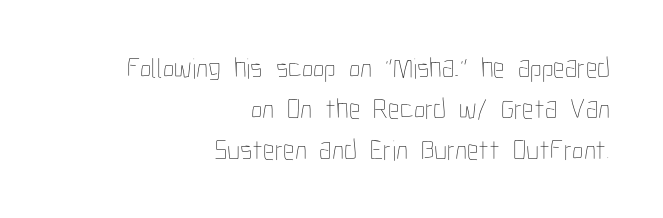
{"italic": "no", "bold": "no", "weight": "thin", "width": "condensed", "stroke_contrast": "low", "x_height": "medium", "monospaced": "no", "underline": "no", "align": "right", "line_spacing": "normal", "line_spacing_ratio": 1.41, "letter_spacing": "normal", "letter_spacing_em": 0.0, "glyph_px": 29}
